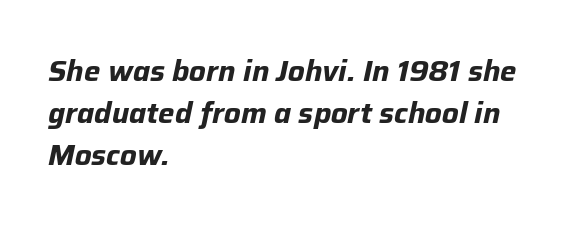
The image shows 29 px bold type, italic (leaning right); set left-aligned, normal line spacing (1.45x), normal letter spacing, not underlined; low stroke contrast and a medium x-height.
